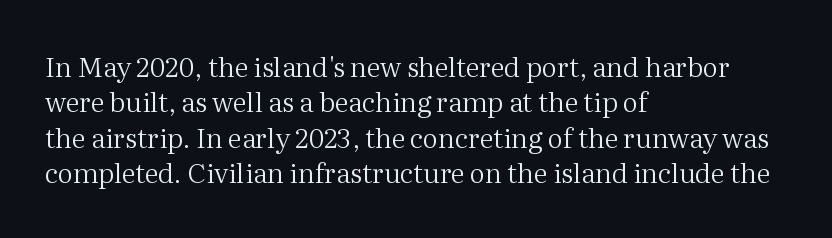
Line beginnings align vertically; line endings do not. The typography opts for an upright posture over an oblique one. Baseline-to-baseline distance is the conventional proportion of letter height. The characters are drawn with everyday or finer stroke widths. Here the glyphs are tracked normally, forming tight word shapes.
